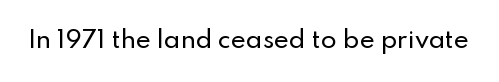
{"italic": "no", "underline": "no", "letter_spacing": "normal", "letter_spacing_em": 0.0, "glyph_px": 23}
